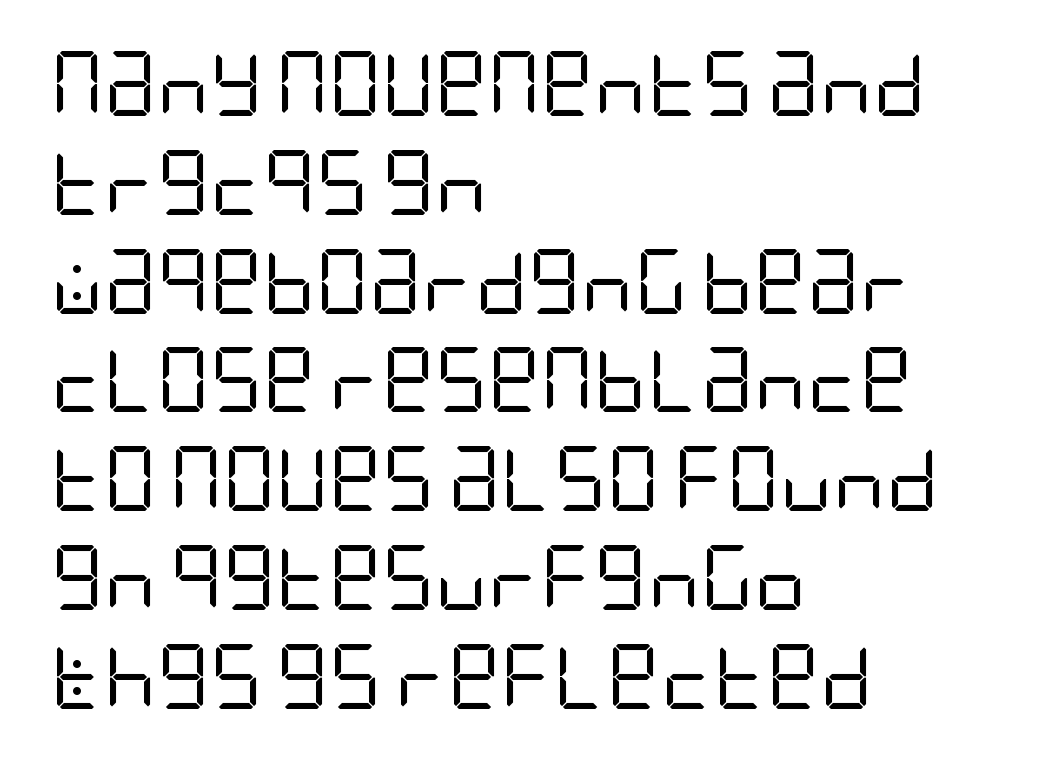
Unmarked baselines from the first word to the last. The axis of the letterforms is exactly vertical. Think standard paragraph weight, or any step lighter than that. A typesetter would call this leading conventional body-copy spacing. No extra tracking has been applied to these lines.
